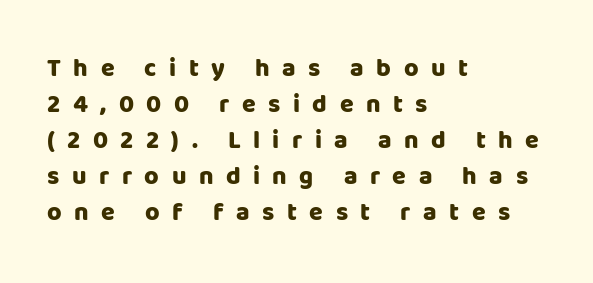
{"italic": "no", "bold": "yes", "underline": "no", "align": "left", "line_spacing": "normal", "line_spacing_ratio": 1.44, "letter_spacing": "wide", "letter_spacing_em": 0.5, "glyph_px": 25}
